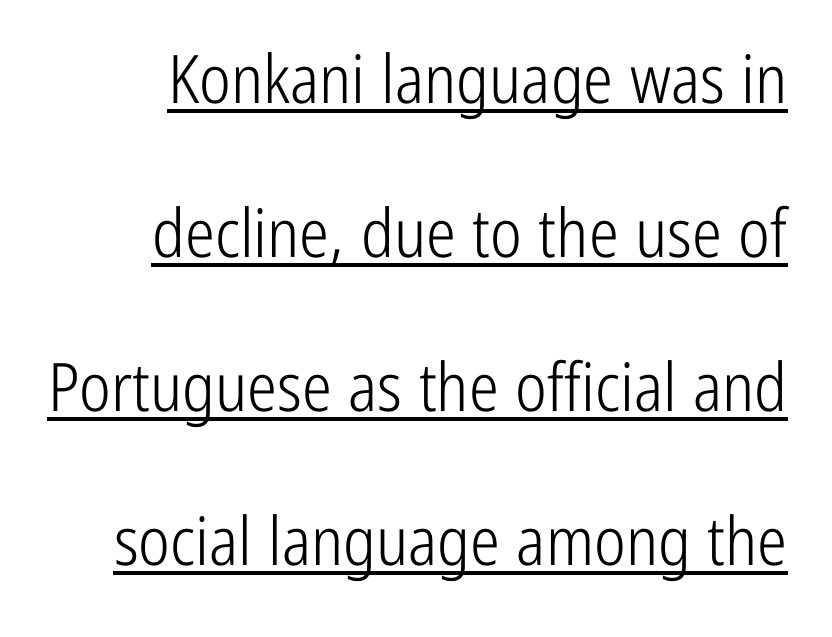
The line-height multiplier appears high, well above default. Observe the absence of serifs on each vertical stroke in this sample. Is there an underline? Yes — a line sits under the letters. The letters sit at their default tracking, neither squeezed nor spread. The face looks like a standard text weight, possibly lighter.
